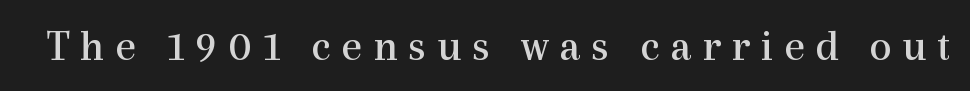
The image shows 45 px regular-weight serif type, upright; set unusually wide letter spacing (+0.23 em), not underlined; a medium x-height.
